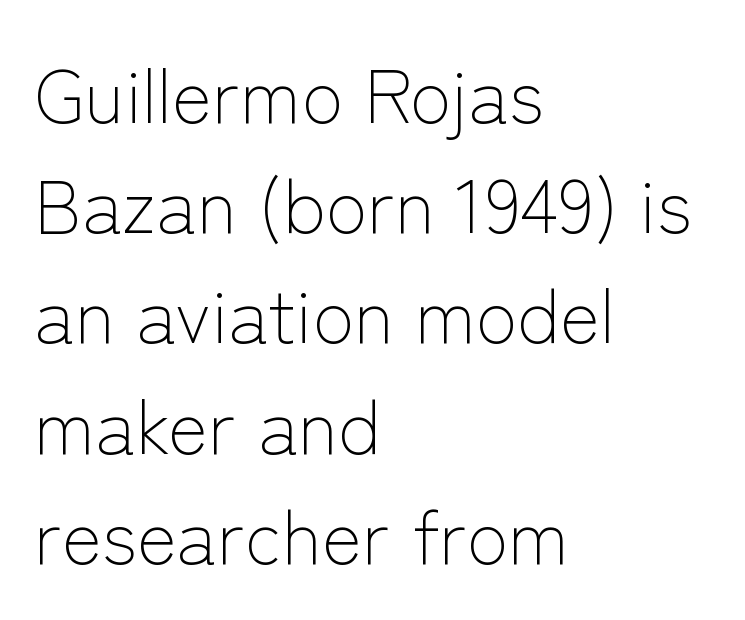
Leading: standard. This is not heavy type; no bold has been used. There is no visible air inserted between adjacent glyphs. The paragraph shown leans on its left margin.
